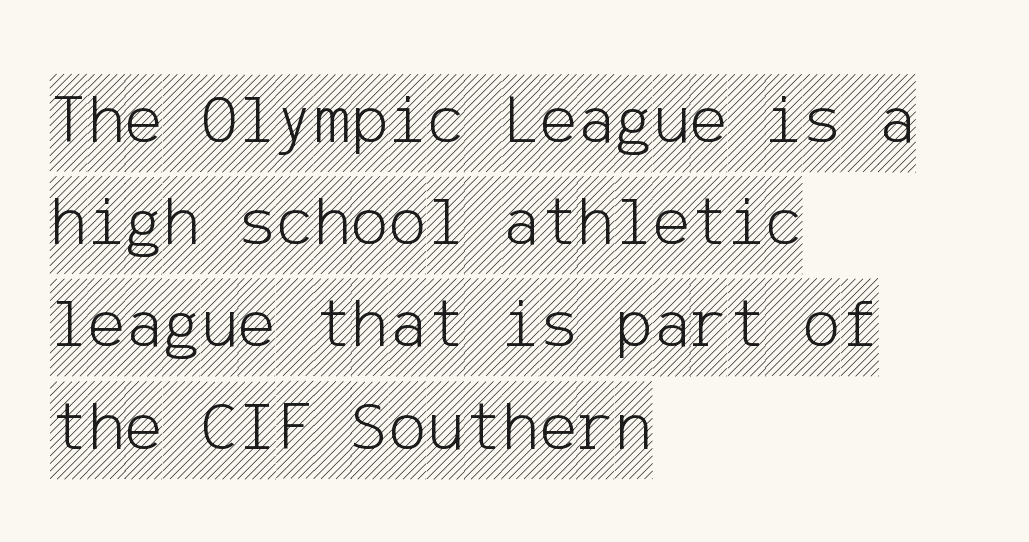
This is the regular roman posture of the typeface. Each line starts at the same left margin while the right side varies. The lines sit at an ordinary, default distance from one another. Descender tails drop into unmarked territory.
